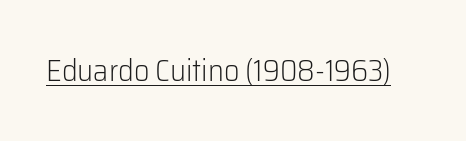
The image shows 30 px light sans-serif type, upright; set normal letter spacing, underlined; low stroke contrast and a medium x-height.
